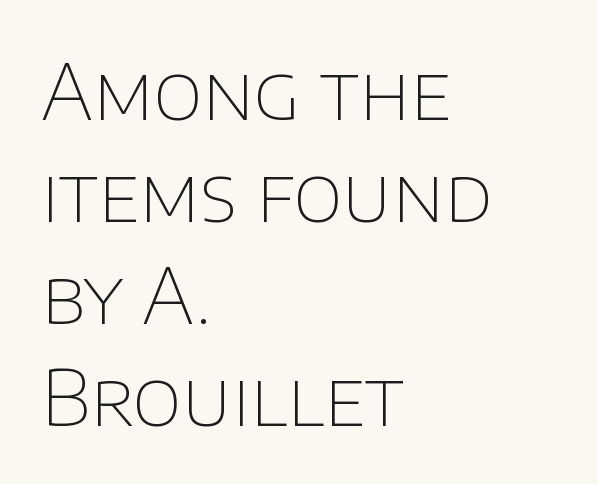
The image shows 76 px thin sans-serif type, upright; set left-aligned, normal line spacing (1.34x), normal letter spacing, not underlined; low stroke contrast and a large x-height.
